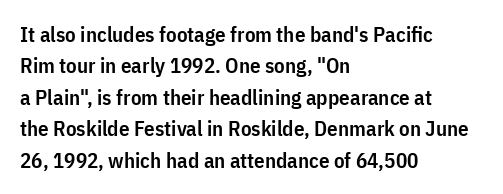
Q: Is the text bold? A: Semi-bold.
Q: Is the text italic (slanted)? A: No, it is upright.
Q: Is the text underlined? A: No.
Q: How is the paragraph aligned? A: Left-aligned.
Q: Is the spacing between letters normal or unusually wide? A: Normal.
Q: Is the spacing between lines tight, normal or loose? A: Normal.
